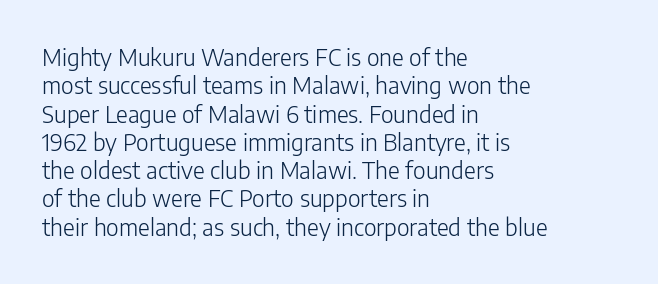
Q: Is the text bold? A: No.
Q: Is the text italic (slanted)? A: No, it is upright.
Q: Is the text underlined? A: No.
Q: How is the paragraph aligned? A: Left-aligned.
Q: Is the spacing between letters normal or unusually wide? A: Normal.
